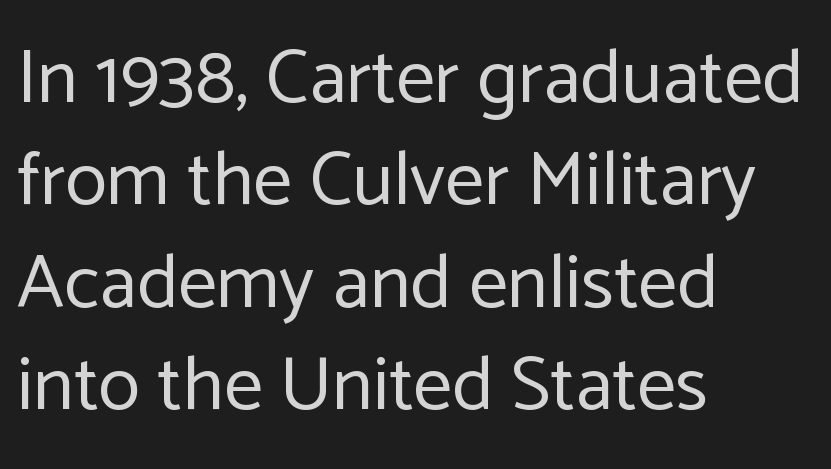
{"serif": "no", "italic": "no", "bold": "no", "weight": "regular", "width": "normal", "stroke_contrast": "low", "x_height": "medium", "monospaced": "no", "underline": "no", "align": "left", "line_spacing": "normal", "line_spacing_ratio": 1.33, "letter_spacing": "normal", "letter_spacing_em": 0.0, "glyph_px": 77}
